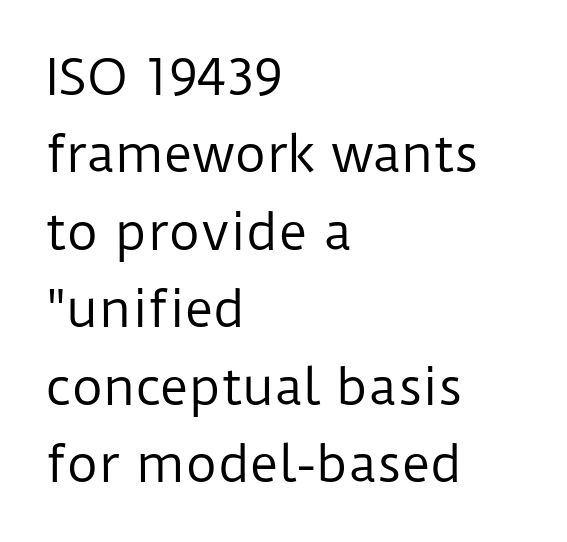
Q: Is the text bold? A: No.
Q: Is the text italic (slanted)? A: No, it is upright.
Q: Is the typeface a serif or a sans-serif typeface? A: Sans-serif.
Q: Is the text underlined? A: No.
Q: How is the paragraph aligned? A: Left-aligned.
Q: Is the spacing between letters normal or unusually wide? A: Normal.
Q: Is the spacing between lines tight, normal or loose? A: Normal.
Q: Width (condensed, normal, or wide)? A: Normal.
Q: Stroke contrast? A: Low.
Q: x-height? A: Medium.
Q: Monospaced? A: No.
